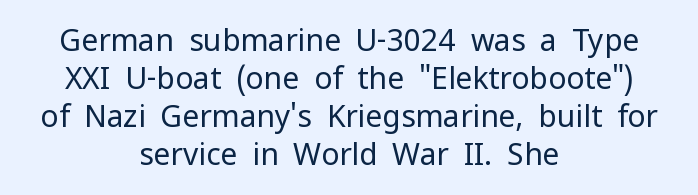
The image shows 30 px regular-weight sans-serif type, upright; set centered, normal line spacing (1.27x), normal letter spacing, not underlined; low stroke contrast and a medium x-height.
